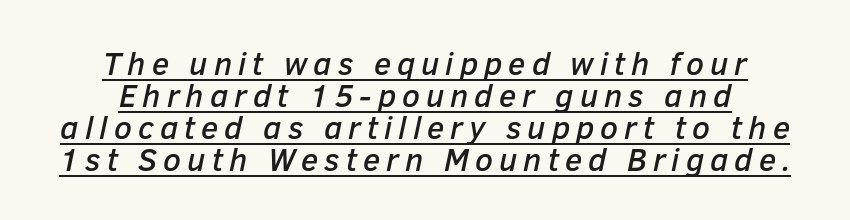
{"italic": "yes", "lean": "right", "slant_degrees": 12, "width": "normal", "stroke_contrast": "low", "x_height": "medium", "monospaced": "no", "underline": "yes", "align": "center", "line_spacing": "tight", "line_spacing_ratio": 1.0, "glyph_px": 32}
